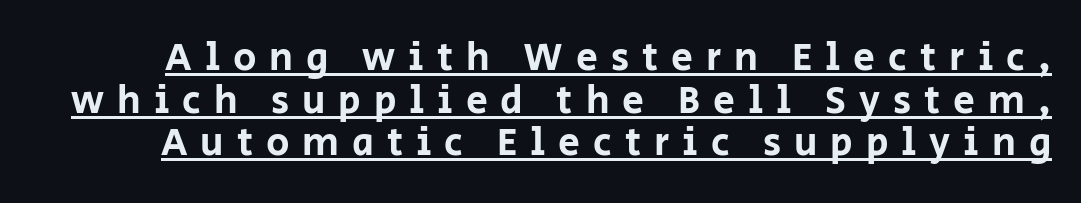
Each letter keeps its own natural width here, so spacing adapts to shape. Characters remain perfectly vertical along every line. The rendered words wear a rule along their underside. The vertical gap from one line to the next is small. This sample uses expanded letter spacing, leaving extra air between glyphs. In terms of letterform style, serifs are entirely absent.
